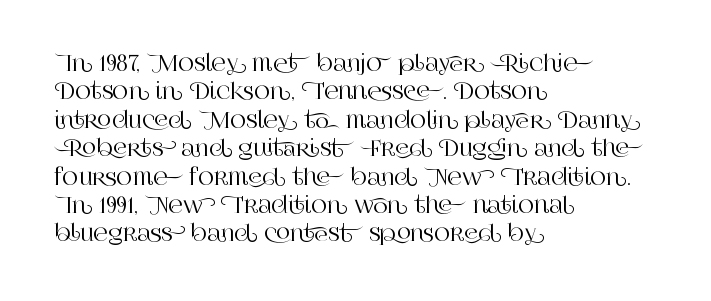
Q: Is the text italic (slanted)? A: No, it is upright.
Q: Is the text underlined? A: No.
Q: How is the paragraph aligned? A: Left-aligned.
Q: Is the spacing between letters normal or unusually wide? A: Normal.
Q: Is the spacing between lines tight, normal or loose? A: Normal.
